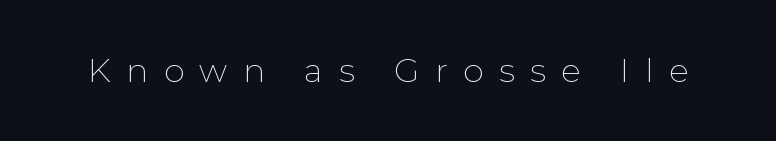
Compared with a typical body face, this is equally light or lighter still. The passage shown is typed in a proportional face where columns would drift. The type sits square on the baseline with zero lean. Each word looks stretched out because of the extra space between its letters. The type family on display is of the sans-serif kind. The gap between lines stays unmarked.
